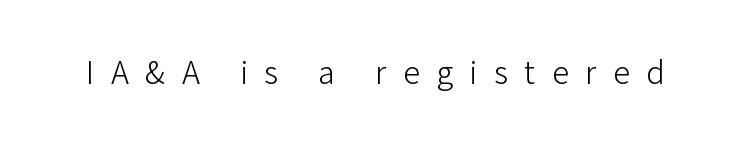
{"serif": "no", "italic": "no", "bold": "no", "weight": "light", "width": "normal", "stroke_contrast": "low", "x_height": "medium", "monospaced": "no", "underline": "no", "letter_spacing": "wide", "letter_spacing_em": 0.49, "glyph_px": 34}
